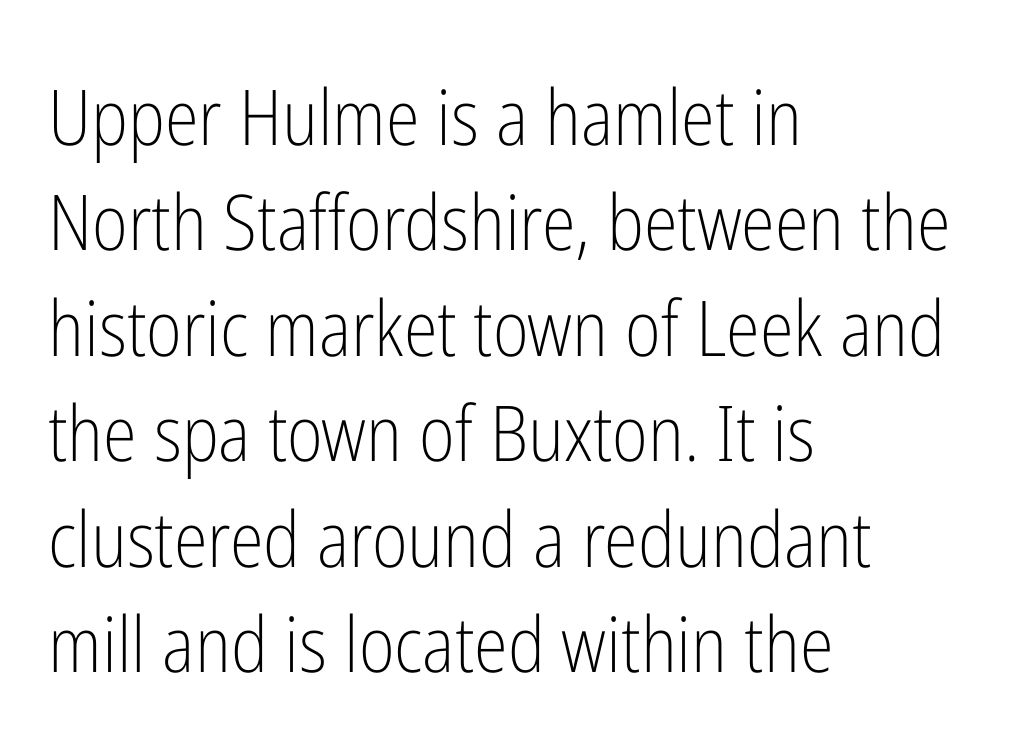
Q: Is the text bold? A: No.
Q: Is the text italic (slanted)? A: No, it is upright.
Q: Is the typeface a serif or a sans-serif typeface? A: Sans-serif.
Q: Is the text underlined? A: No.
Q: How is the paragraph aligned? A: Left-aligned.
Q: Is the spacing between letters normal or unusually wide? A: Normal.
Q: Is the spacing between lines tight, normal or loose? A: Normal.
Q: Width (condensed, normal, or wide)? A: Condensed.
Q: Stroke contrast? A: Low.
Q: x-height? A: Medium.
Q: Monospaced? A: No.
